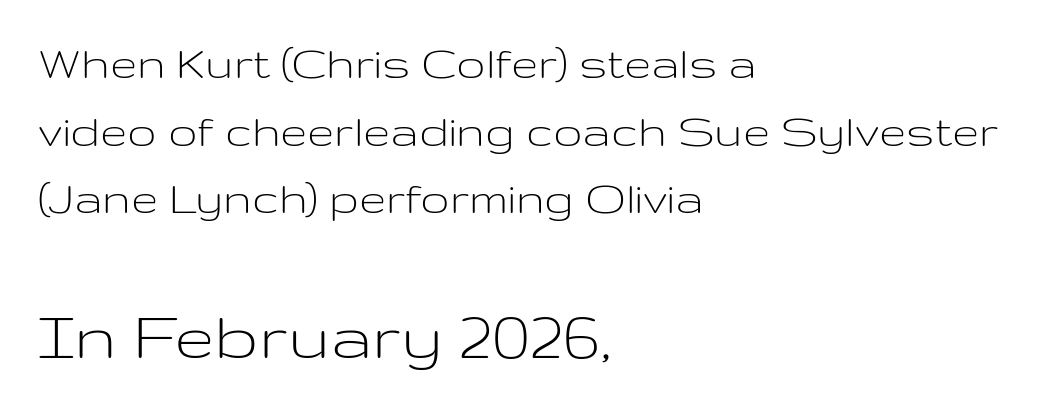
Q: Is the text bold? A: No.
Q: Is the text italic (slanted)? A: No, it is upright.
Q: Is the typeface a serif or a sans-serif typeface? A: Sans-serif.
Q: Is the text underlined? A: No.
Q: How is the paragraph aligned? A: Left-aligned.
Q: Is the spacing between letters normal or unusually wide? A: Normal.
Q: Is the spacing between lines tight, normal or loose? A: Normal.
Q: Which block of text is set in a larger size, the first (top) or the second (bottom)? A: The second (bottom) one.
Q: Width (condensed, normal, or wide)? A: Wide.
Q: Stroke contrast? A: Low.
Q: x-height? A: Medium.
Q: Monospaced? A: No.
